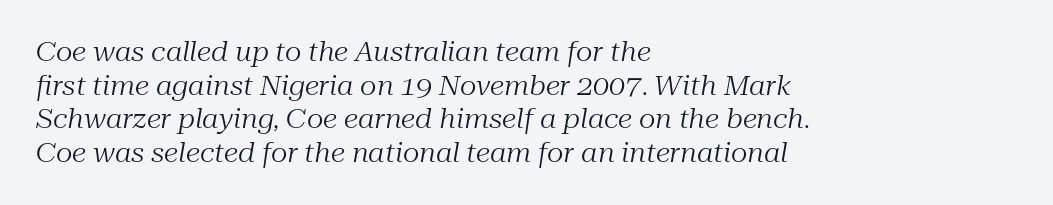
The image shows 26 px text type, italic (leaning right); set left-aligned, normal line spacing (1.29x), normal letter spacing, not underlined.
